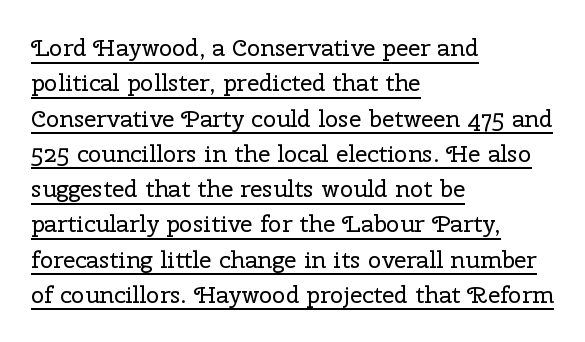
The image shows 24 px text type, upright; set left-aligned, normal line spacing (1.47x), normal letter spacing, underlined.
